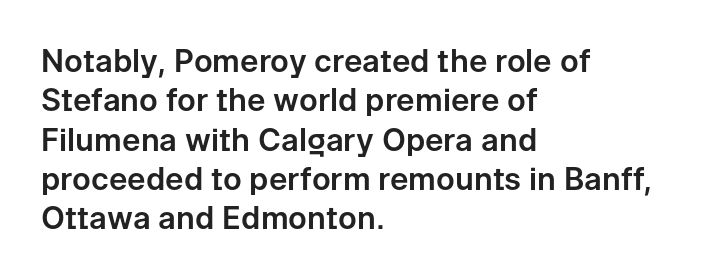
The image shows 31 px sans-serif type, upright; set left-aligned, normal line spacing (1.27x), normal letter spacing, not underlined; low stroke contrast and a medium x-height.
